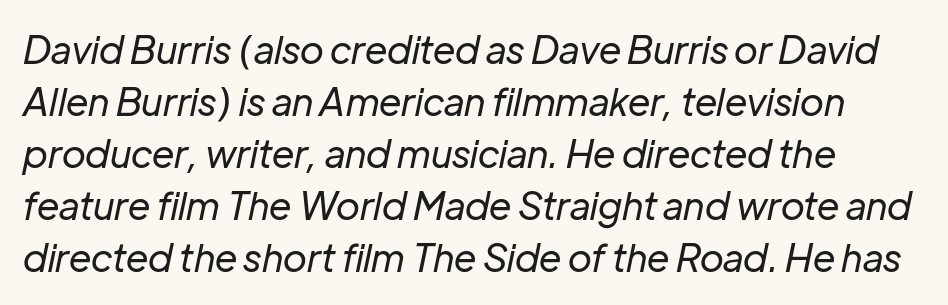
Q: Is the text bold? A: No.
Q: Is the text italic (slanted)? A: Yes, it leans right by about 12 degrees.
Q: Is the text underlined? A: No.
Q: Is the spacing between letters normal or unusually wide? A: Normal.
Q: Is the spacing between lines tight, normal or loose? A: Normal.
Q: Width (condensed, normal, or wide)? A: Normal.
Q: Stroke contrast? A: Low.
Q: x-height? A: Medium.
Q: Monospaced? A: No.
